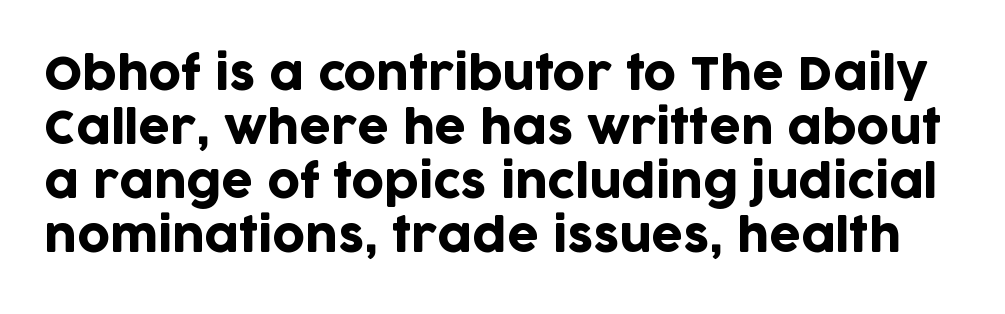
The image shows 45 px sans-serif type, upright; set line spacing 1.2x, normal letter spacing, not underlined; low stroke contrast and a large x-height.
